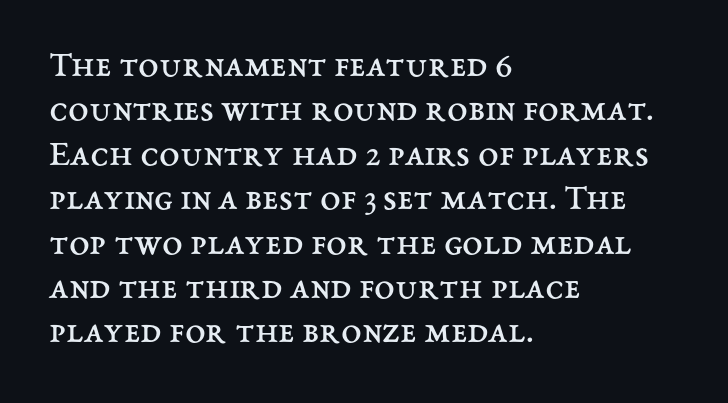
These lines are rendered in a variable-pitch font. Vertical stems look standard width or narrower in stroke. Caption: standard tracking, unaltered. Words float on clear page, feet unadorned.
